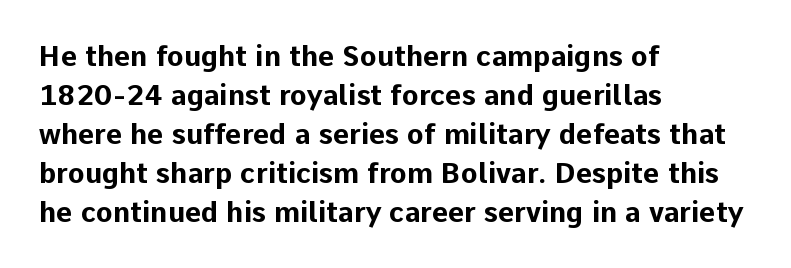
{"serif": "no", "italic": "no", "bold": "yes", "weight": "bold", "width": "normal", "stroke_contrast": "low", "x_height": "medium", "monospaced": "no", "underline": "no", "align": "left", "line_spacing": "normal", "line_spacing_ratio": 1.39, "letter_spacing": "normal", "letter_spacing_em": 0.0, "glyph_px": 28}
